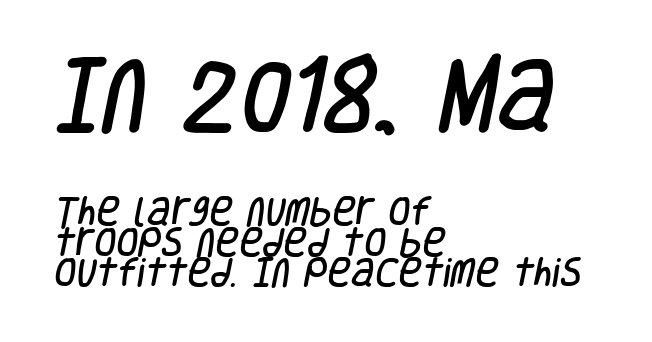
{"serif": "no", "width": "condensed", "stroke_contrast": "low", "x_height": "large", "monospaced": "no", "underline": "no", "align": "left", "line_spacing": "tight", "line_spacing_ratio": 0.96, "letter_spacing": "normal", "letter_spacing_em": 0.0, "larger_block": "first", "size_ratio": 2.5, "glyph_px": 80}
